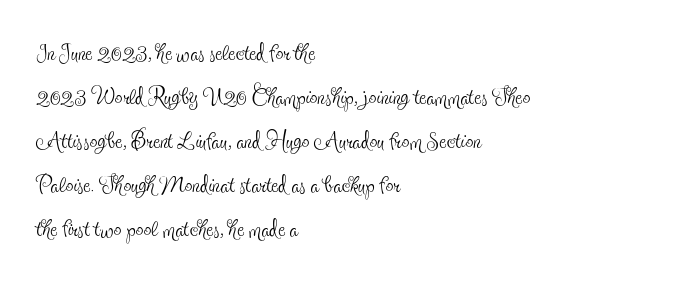
The image shows 31 px thin, condensed serif type; set left-aligned, normal line spacing (1.42x), normal letter spacing, not underlined; a small x-height.
